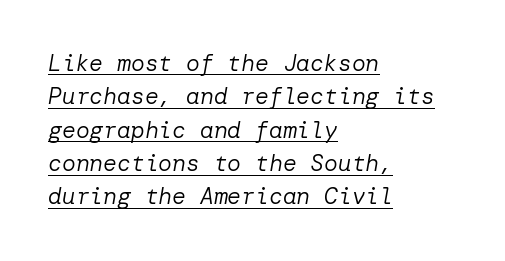
Q: Is the text bold? A: No.
Q: Is the text italic (slanted)? A: Yes, it leans right by about 10 degrees.
Q: Is the text underlined? A: Yes.
Q: How is the paragraph aligned? A: Left-aligned.
Q: Is the spacing between letters normal or unusually wide? A: Normal.
Q: Is the spacing between lines tight, normal or loose? A: Normal.
